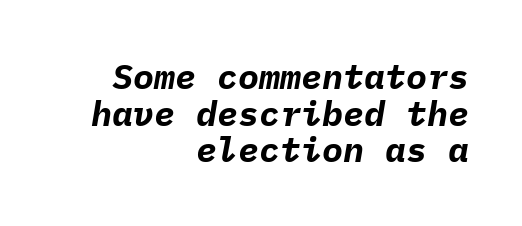
{"italic": "yes", "lean": "right", "slant_degrees": 9, "bold": "yes", "weight": "bold", "width": "normal", "stroke_contrast": "low", "x_height": "medium", "monospaced": "yes", "underline": "no", "align": "right", "line_spacing": "tight", "line_spacing_ratio": 1.05, "letter_spacing": "normal", "letter_spacing_em": 0.0, "glyph_px": 35}
